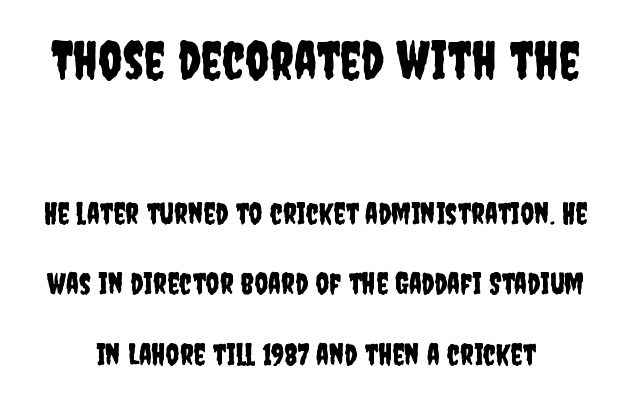
The image shows 53 px condensed sans-serif type, upright; set loose line spacing (2.35x), normal letter spacing, not underlined; the first (top) block is 1.77x larger; low stroke contrast and a large x-height.
